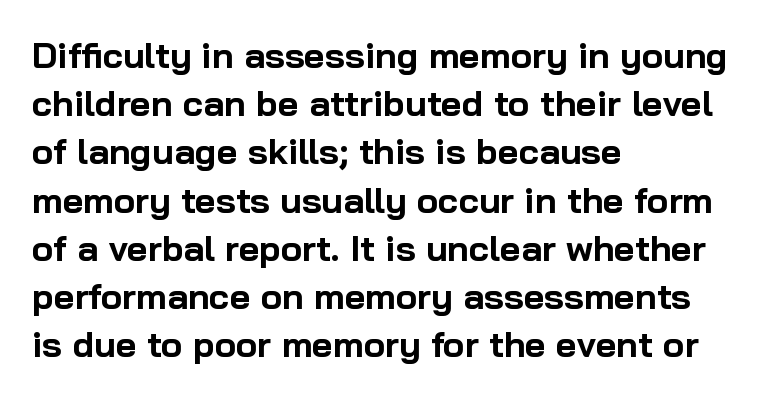
{"serif": "no", "italic": "no", "bold": "yes", "weight": "bold", "width": "normal", "stroke_contrast": "low", "x_height": "medium", "monospaced": "no", "underline": "no", "align": "left", "line_spacing": "normal", "line_spacing_ratio": 1.34, "letter_spacing": "normal", "letter_spacing_em": 0.0, "glyph_px": 36}
